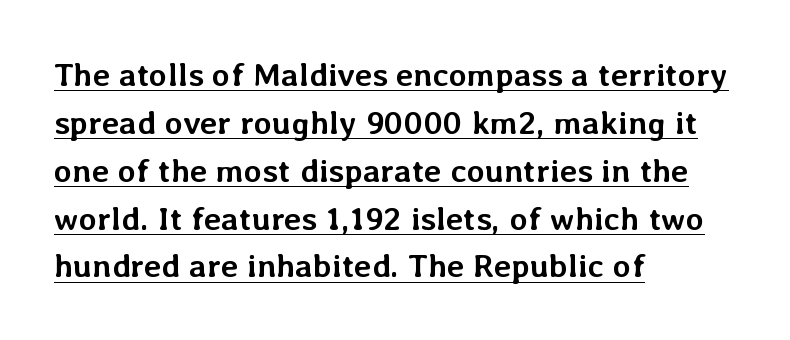
{"italic": "no", "bold": "yes", "weight": "semibold", "width": "normal", "stroke_contrast": "low", "x_height": "medium", "monospaced": "no", "underline": "yes", "align": "left", "line_spacing": "normal", "line_spacing_ratio": 1.45, "letter_spacing": "normal", "letter_spacing_em": 0.0, "glyph_px": 33}
